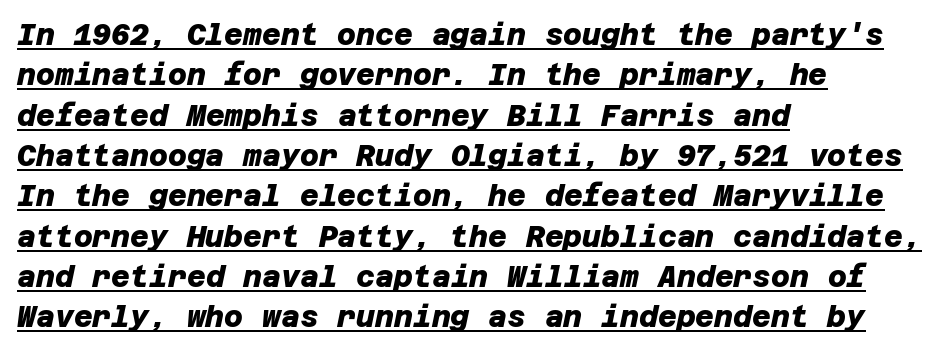
Q: Is the text bold? A: Yes.
Q: Is the typeface a serif or a sans-serif typeface? A: Sans-serif.
Q: Is the text underlined? A: Yes.
Q: How is the paragraph aligned? A: Left-aligned.
Q: Is the spacing between letters normal or unusually wide? A: Normal.
Q: Is the spacing between lines tight, normal or loose? A: Normal.
Q: Width (condensed, normal, or wide)? A: Normal.
Q: Stroke contrast? A: Low.
Q: x-height? A: Large.
